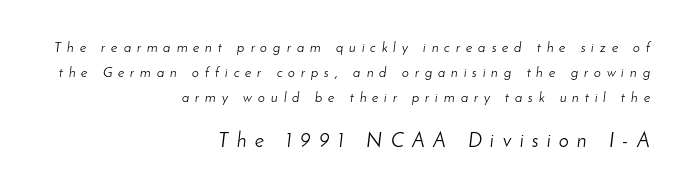
{"italic": "yes", "lean": "right", "slant_degrees": 8, "bold": "no", "underline": "no", "align": "right", "line_spacing_ratio": 1.79, "letter_spacing": "wide", "letter_spacing_em": 0.42, "larger_block": "second", "size_ratio": 1.43, "glyph_px": 20}
